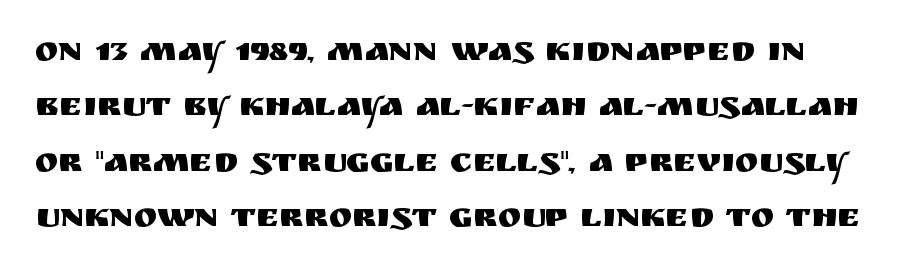
A roman cut, with each character standing at attention. Regular leading. Nobody drew a line under any word here. The face used here is a sans, in the tradition of grotesques and geometrics.
